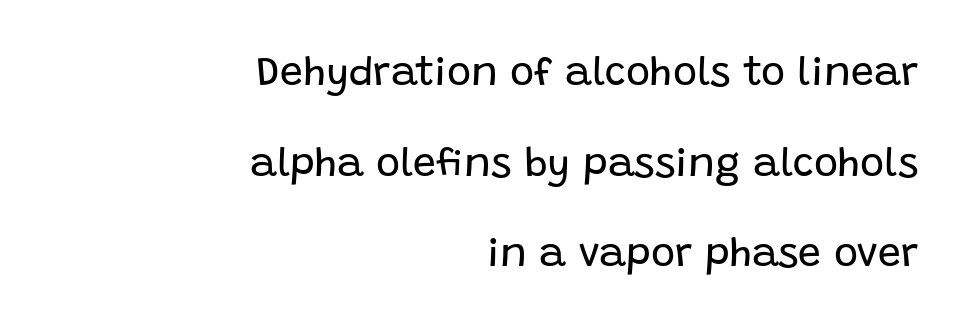
The image shows 41 px regular-weight sans-serif type, upright; set right-aligned, loose line spacing (2.21x), normal letter spacing, not underlined; low stroke contrast and a large x-height.
